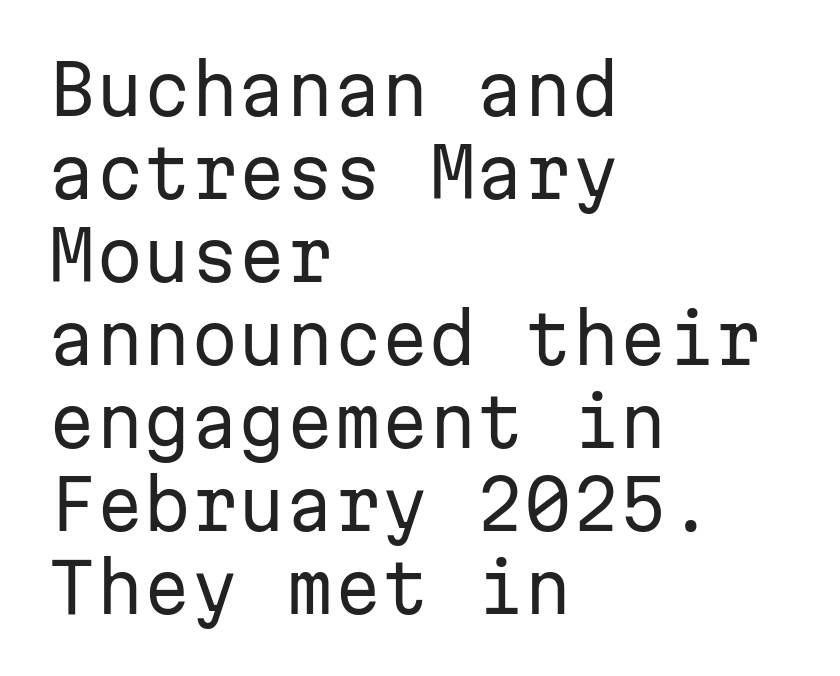
{"serif": "no", "italic": "no", "bold": "no", "weight": "regular", "width": "normal", "stroke_contrast": "low", "x_height": "medium", "monospaced": "yes", "underline": "no", "align": "left", "line_spacing_ratio": 1.22, "letter_spacing": "normal", "letter_spacing_em": 0.0, "glyph_px": 68}
